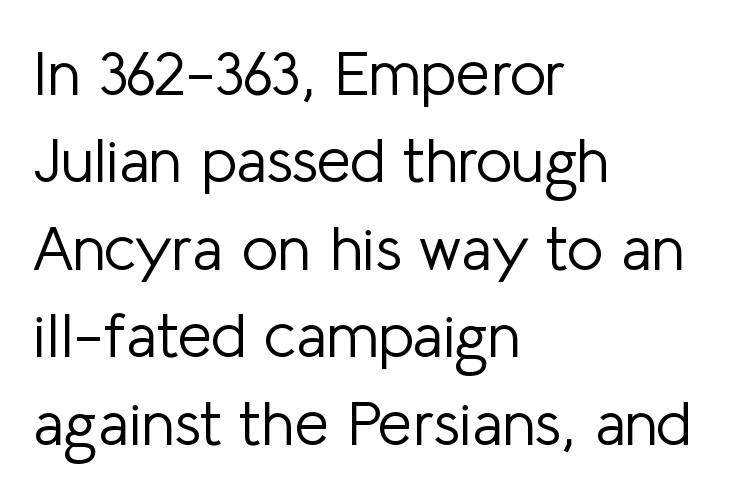
Which margin do the lines hug? The left one — the right edge is uneven. The line texture is even and compact thanks to regular tracking. Evenly set lines give the paragraph a standard silhouette. The characters display no serif detailing; their extremities are plain. Does the lettering tilt? It doesn't — this is upright. Each letter keeps its own natural width here, so spacing adapts to shape.
